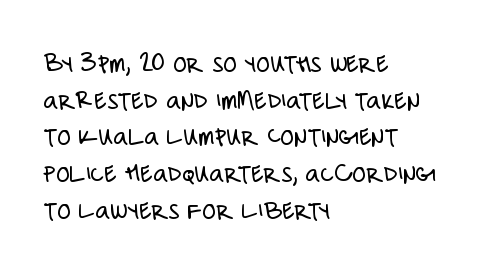
These lines are composed in type without serifs. Upright lettering throughout. Default kerning and tracking; the words read as compact shapes. These lines are rendered in a variable-pitch font. Underline: absent.
